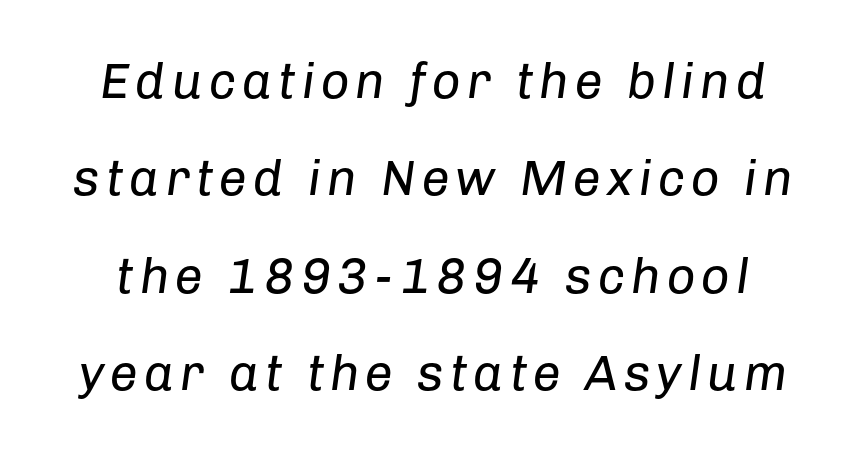
Vertically, the passage feels expansive, rows floating well apart. Is this a fixed-width face? No — the glyphs have proportional, varying widths. Rendered with sloped, italic letterforms. The typeface has the unassuming heft of standard copy or less. A bare baseline throughout the passage.
